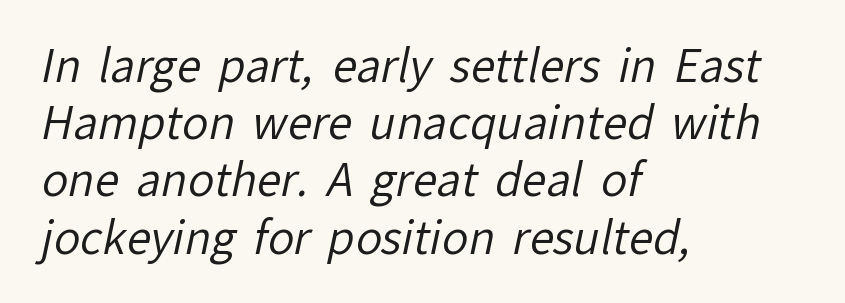
These lines sit exactly where default settings would place them. The font is comparable to plain body text, perhaps lighter. Visually the block forms a straight wall on the left and a jagged coastline on the right. Bare-footed words on every line. Think of a printed novel: that variable character pitch is what you see here. Are there feet on the stems? There aren't — it's a sans.
